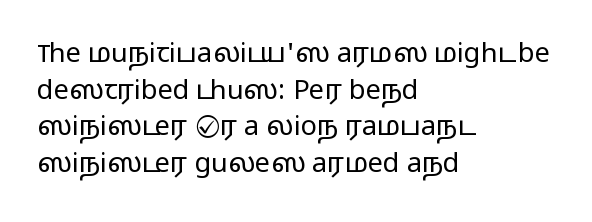
Q: Is the text bold? A: No.
Q: Is the text italic (slanted)? A: No, it is upright.
Q: Is the text underlined? A: No.
Q: How is the paragraph aligned? A: Left-aligned.
Q: Is the spacing between letters normal or unusually wide? A: Normal.
Q: Is the spacing between lines tight, normal or loose? A: Normal.
